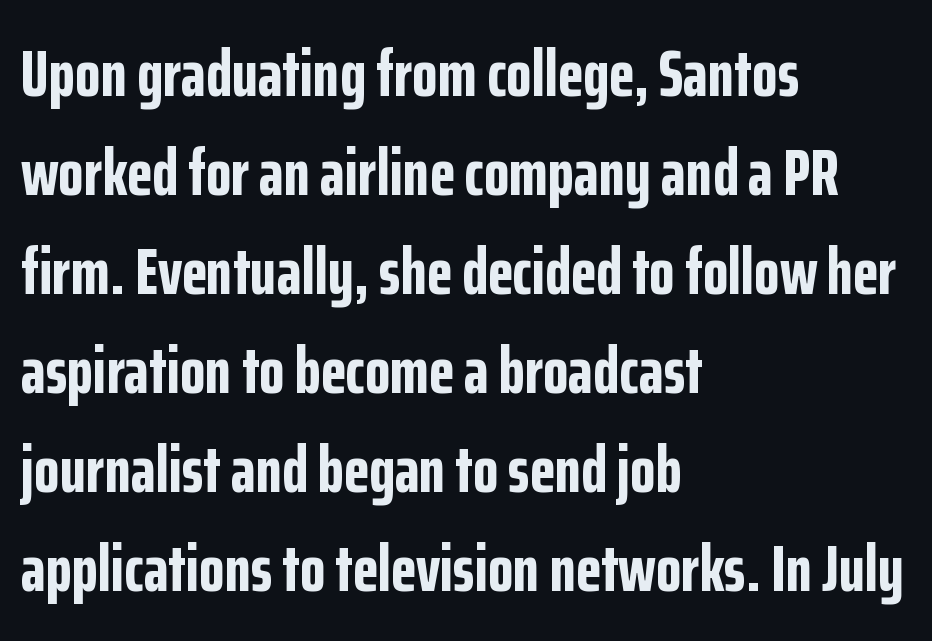
The block of text has a typical density, with ordinary space between rows. Nope, no serifs anywhere on these letters. Typesetter's note: full bold, strokes at maximum text heaviness. Character widths vary here, with narrow letters taking less room than wide ones. Each word holds together tightly as a unit, with standard inter-letter gaps.
